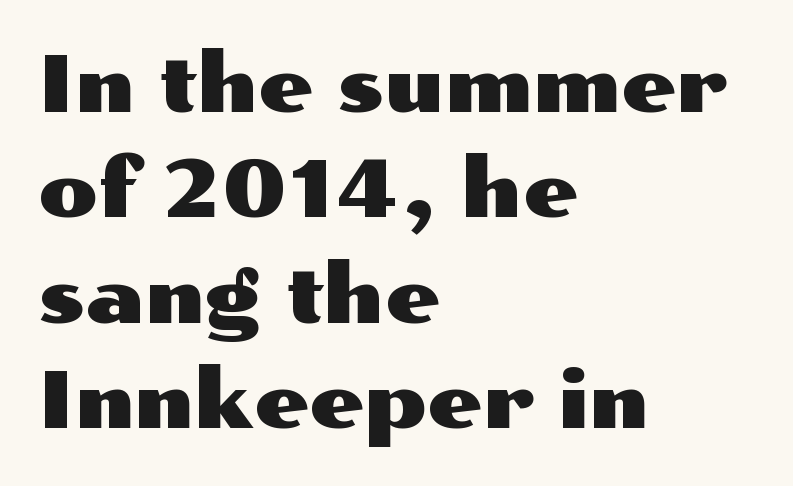
The image shows 78 px wide sans-serif type, upright; set left-aligned, normal line spacing (1.35x), normal letter spacing, not underlined; medium stroke contrast and a medium x-height.
